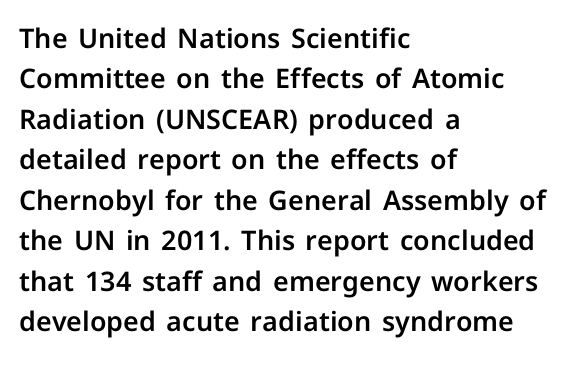
No italicization has been applied; the sample stays upright. This block has exactly the height ordinary leading produces. Students, note that the glyphs here touch the page at normal intervals. Typeset ragged right — the left edge is the straight one.
